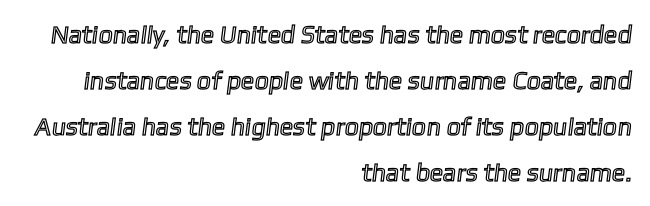
Nobody drew a line under any word here. Letter spacing: default. Horizontal alignment here is rightward, an uncommon choice for prose.
